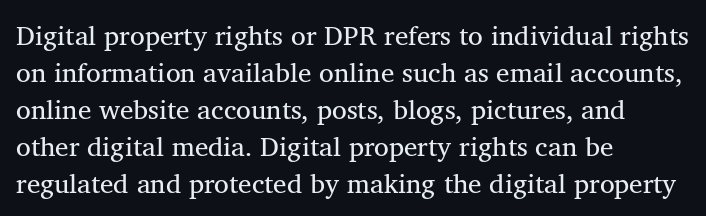
{"italic": "no", "underline": "no", "align": "left", "line_spacing": "normal", "line_spacing_ratio": 1.37, "letter_spacing": "normal", "letter_spacing_em": 0.0, "glyph_px": 27}
